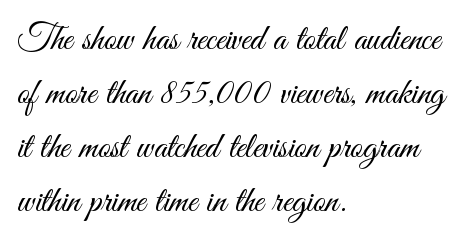
Typographically, this falls in the sans-serif category. Descender tails drop into unmarked territory. Which margin do the lines hug? The left one — the right edge is uneven. The rendering keeps characters at their native spacing. The space between consecutive lines is moderate.
